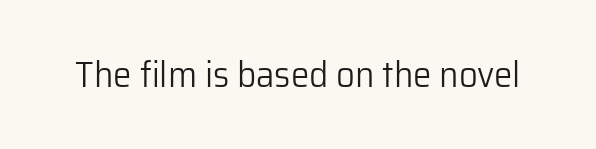
The image shows 37 px light sans-serif type, upright; set normal letter spacing, not underlined; low stroke contrast and a medium x-height.
